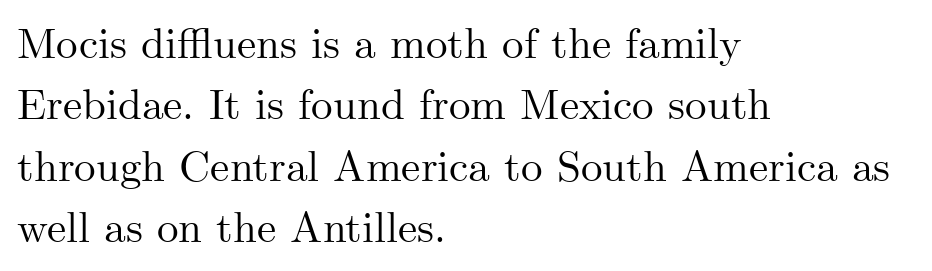
Q: Is the text italic (slanted)? A: No, it is upright.
Q: Is the typeface a serif or a sans-serif typeface? A: Serif.
Q: Is the text underlined? A: No.
Q: How is the paragraph aligned? A: Left-aligned.
Q: Is the spacing between letters normal or unusually wide? A: Normal.
Q: Is the spacing between lines tight, normal or loose? A: Normal.
Q: Width (condensed, normal, or wide)? A: Normal.
Q: Stroke contrast? A: Medium.
Q: x-height? A: Small.
Q: Monospaced? A: No.
